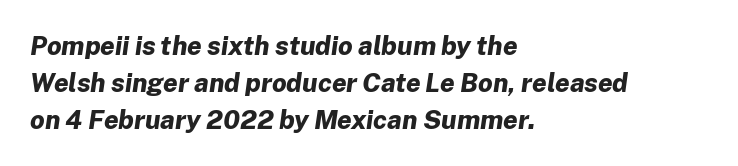
The image shows 26 px bold type, italic (leaning right); set left-aligned, normal line spacing (1.43x), normal letter spacing, not underlined.
